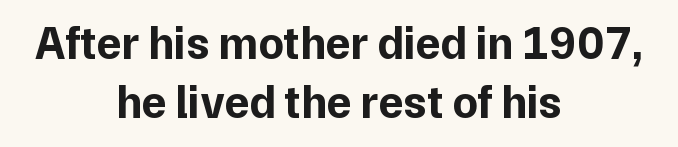
Q: Is the text bold? A: Yes.
Q: Is the text italic (slanted)? A: No, it is upright.
Q: Is the typeface a serif or a sans-serif typeface? A: Sans-serif.
Q: Is the text underlined? A: No.
Q: How is the paragraph aligned? A: Centered.
Q: Is the spacing between letters normal or unusually wide? A: Normal.
Q: Is the spacing between lines tight, normal or loose? A: Normal.
Q: Width (condensed, normal, or wide)? A: Normal.
Q: Stroke contrast? A: Low.
Q: x-height? A: Medium.
Q: Monospaced? A: No.
